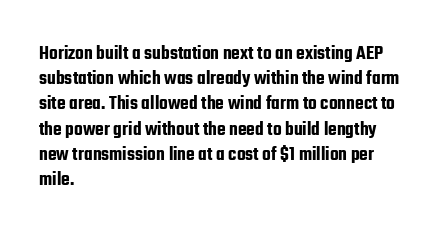
The image shows 20 px text type, upright; set left-aligned, normal line spacing (1.26x), normal letter spacing, not underlined.
